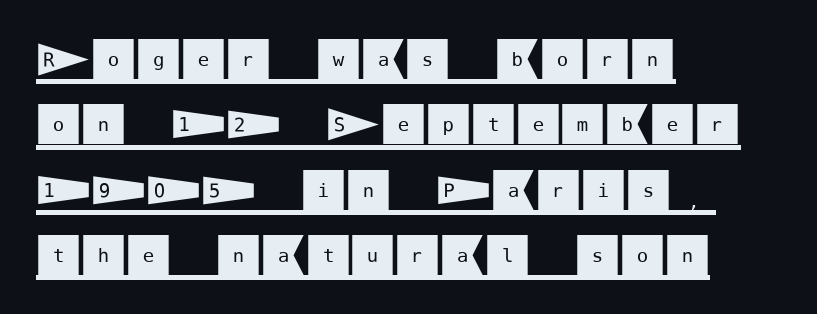
{"serif": "no", "italic": "no", "width": "normal", "stroke_contrast": "medium", "x_height": "large", "underline": "yes", "align": "left", "line_spacing": "normal", "line_spacing_ratio": 1.42, "letter_spacing": "normal", "letter_spacing_em": 0.0, "glyph_px": 46}
